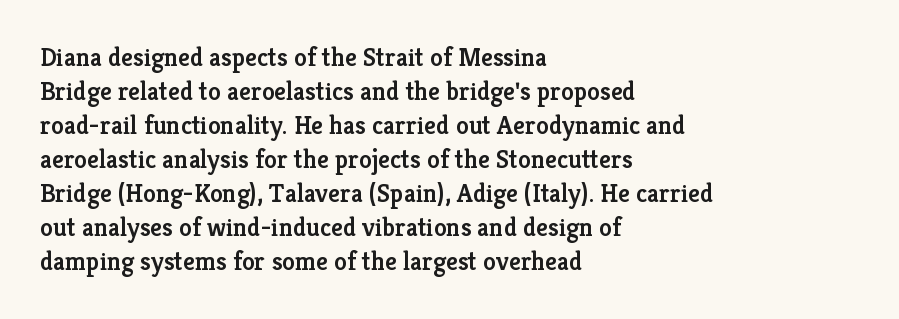
Q: Is the text bold? A: Semi-bold.
Q: Is the text italic (slanted)? A: No, it is upright.
Q: Is the text underlined? A: No.
Q: How is the paragraph aligned? A: Left-aligned.
Q: Is the spacing between letters normal or unusually wide? A: Normal.
Q: Is the spacing between lines tight, normal or loose? A: Normal.
